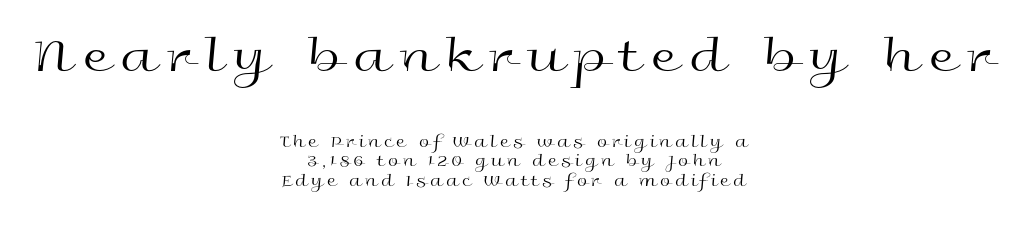
{"serif": "no", "italic": "no", "bold": "no", "weight": "regular", "width": "wide", "x_height": "medium", "monospaced": "no", "underline": "no", "align": "center", "line_spacing": "tight", "line_spacing_ratio": 1.08, "letter_spacing": "wide", "letter_spacing_em": 0.22, "larger_block": "first", "size_ratio": 2.94, "glyph_px": 53}
